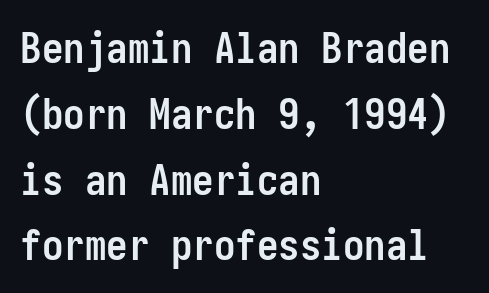
The image shows 43 px semibold, condensed sans-serif type, upright; set left-aligned, normal line spacing (1.53x), normal letter spacing, not underlined; low stroke contrast and a medium x-height.
